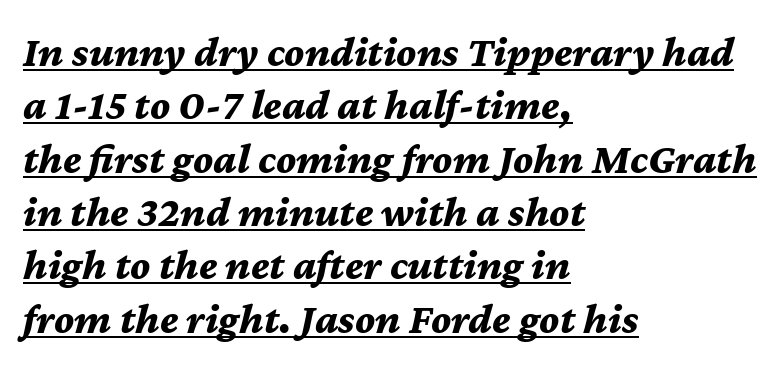
{"italic": "yes", "lean": "right", "slant_degrees": 12, "bold": "yes", "weight": "bold", "width": "normal", "stroke_contrast": "medium", "x_height": "medium", "monospaced": "no", "underline": "yes", "align": "left", "line_spacing_ratio": 1.24, "letter_spacing": "normal", "letter_spacing_em": 0.0, "glyph_px": 43}
